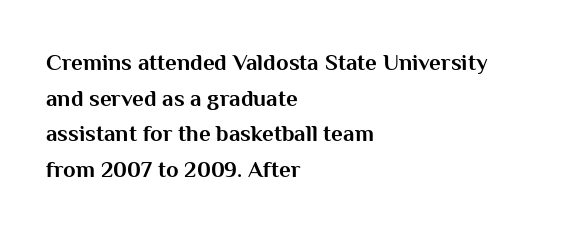
Is the block centered? No — it sits flush against the left margin. A full-strength bold gives these letters their thick strokes. The zone under the glyphs is completely vacant. This sample uses an upright cut, with every glyph sitting square on the baseline. The passage shown has conventional tracking throughout. The line-height multiplier appears to be the usual default.
